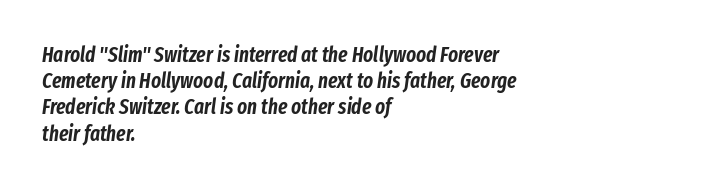
Compared with typical paragraphs, the rows here are spaced about the same. The typography opts for an oblique posture over an upright one. The passage shown is not underscored anywhere. Students, note that the glyphs here touch the page at normal intervals.
